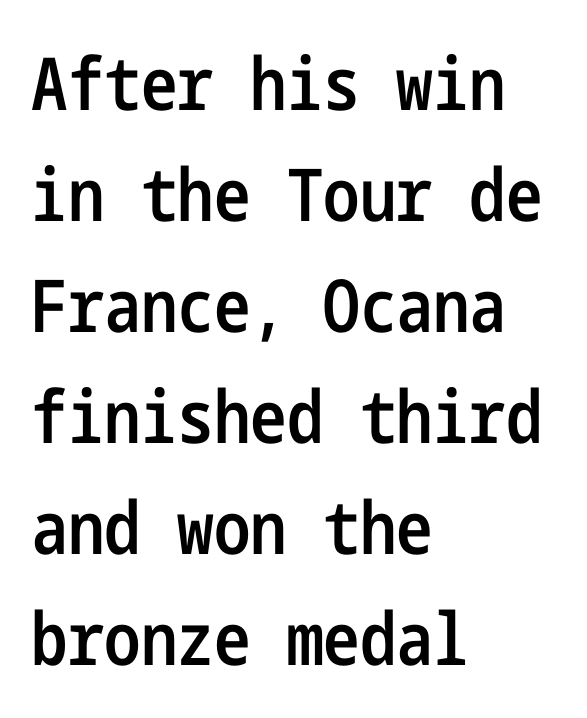
{"serif": "no", "italic": "no", "bold": "semi", "weight": "semibold", "width": "condensed", "stroke_contrast": "low", "x_height": "medium", "underline": "no", "align": "left", "line_spacing": "normal", "line_spacing_ratio": 1.52, "letter_spacing": "normal", "letter_spacing_em": 0.0, "glyph_px": 73}
